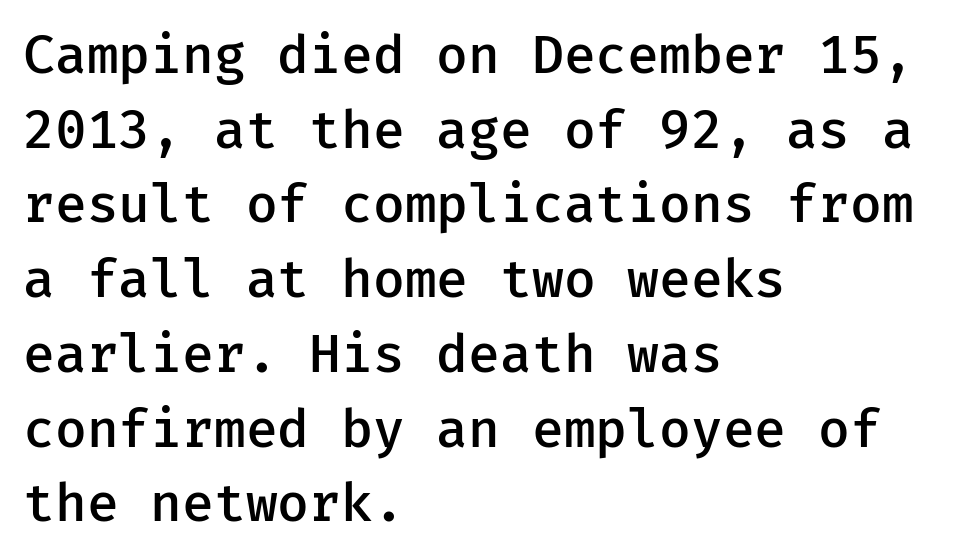
The image shows 53 px semibold sans-serif type, upright; set left-aligned, normal line spacing (1.41x), normal letter spacing, not underlined; low stroke contrast and a medium x-height.
